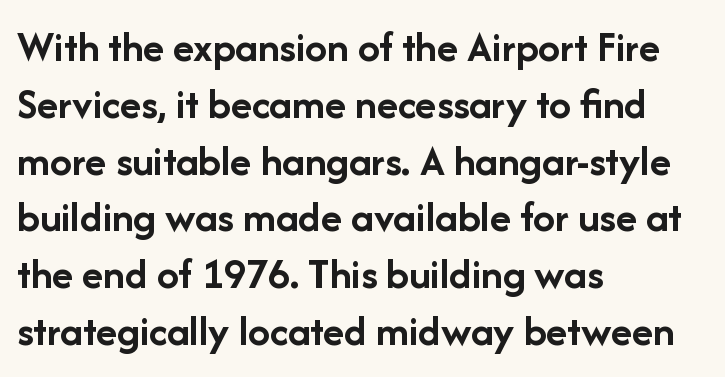
What stands out about the letter spacing? Nothing — it is the standard amount. Varying glyph widths throughout — classic text-font behaviour. The setting favours the left margin, as ordinary paragraphs usually do. Strokes here are thick enough to call this a true bold. Every character sits straight up, as roman type does.
